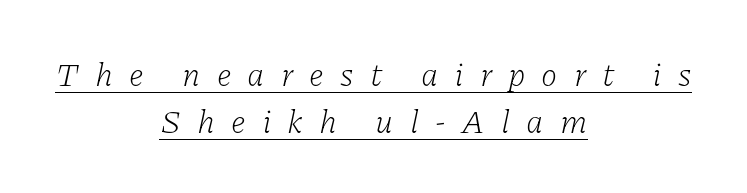
The image shows 33 px light serif type, italic (leaning right); set centered, normal line spacing (1.42x), unusually wide letter spacing (+0.49 em), underlined; low stroke contrast and a medium x-height.
